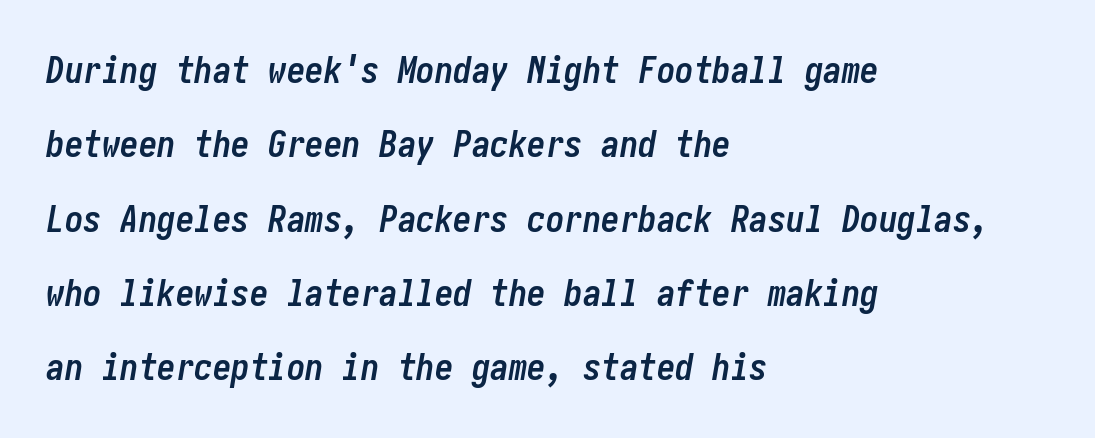
The image shows 37 px semibold, condensed type, italic (leaning right); set left-aligned, loose line spacing (2.01x), normal letter spacing, not underlined; low stroke contrast and a medium x-height.
